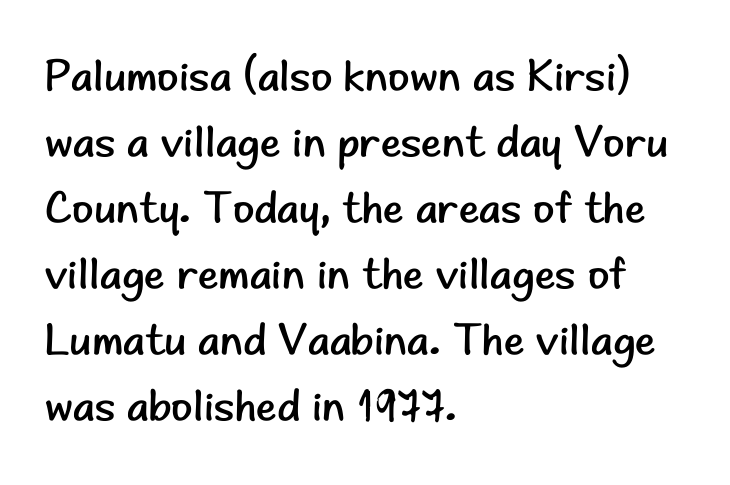
{"serif": "no", "italic": "no", "bold": "no", "weight": "regular", "width": "normal", "stroke_contrast": "low", "x_height": "small", "monospaced": "no", "underline": "no", "align": "left", "line_spacing": "normal", "line_spacing_ratio": 1.5, "letter_spacing": "normal", "letter_spacing_em": 0.0, "glyph_px": 44}
